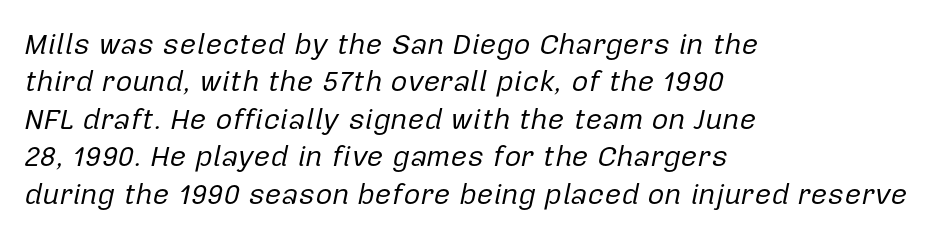
{"italic": "yes", "lean": "right", "slant_degrees": 12, "bold": "no", "weight": "regular", "width": "normal", "stroke_contrast": "low", "x_height": "medium", "monospaced": "no", "underline": "no", "align": "left", "line_spacing": "normal", "line_spacing_ratio": 1.29, "letter_spacing": "normal", "letter_spacing_em": 0.0, "glyph_px": 29}
